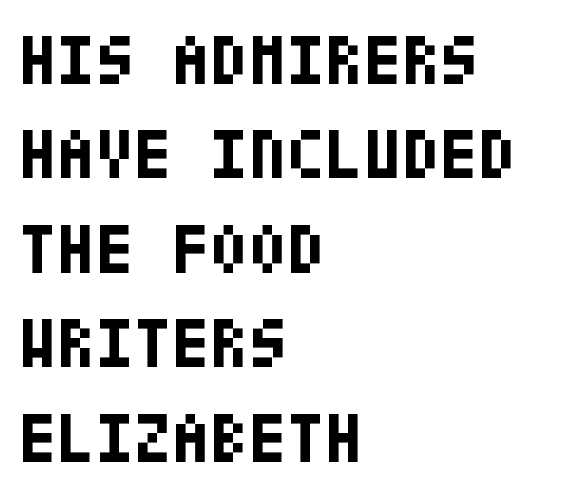
The image shows 70 px bold, condensed sans-serif type, upright; set left-aligned, normal line spacing (1.35x), normal letter spacing, not underlined; low stroke contrast and a large x-height.
